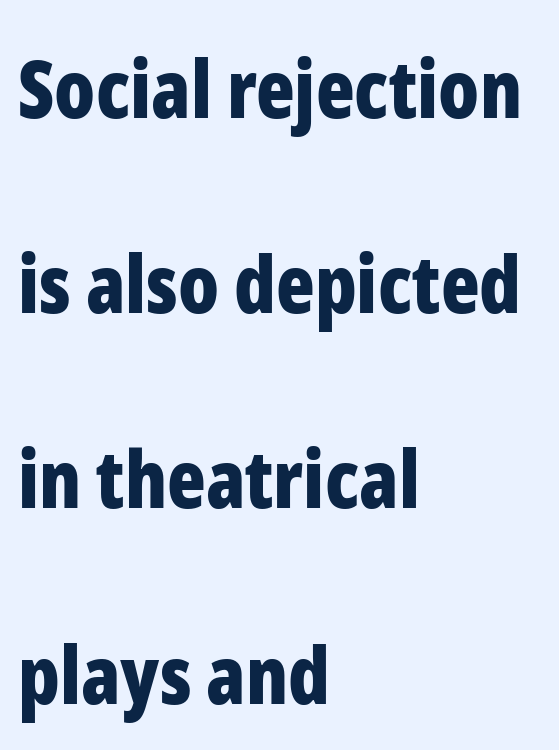
The image shows 80 px bold, condensed sans-serif type, upright; set left-aligned, loose line spacing (2.44x), normal letter spacing, not underlined; low stroke contrast and a medium x-height.
